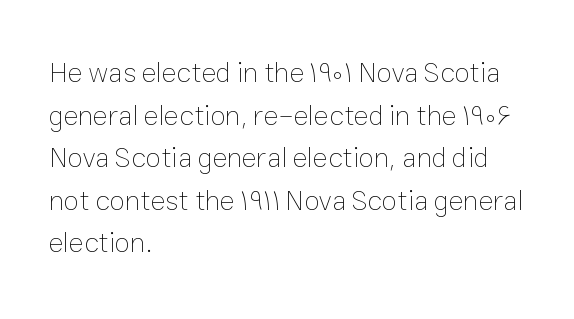
Unlike italic type, these characters show no tilt at all. The passage shown is typed in a proportional face where columns would drift. This rendering leaves character spacing at its baseline value. The setting favours the left margin, as ordinary paragraphs usually do.
